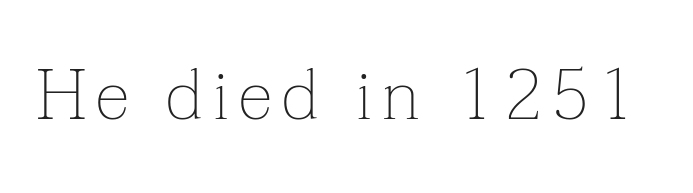
Type style note: has serifs. Unmarked baselines from the first word to the last. The rendering uses natural spacing where letterforms have individual widths. No letter is thick-stroked: the sample isn't bold. Ordinary non-slanted type is in use.
